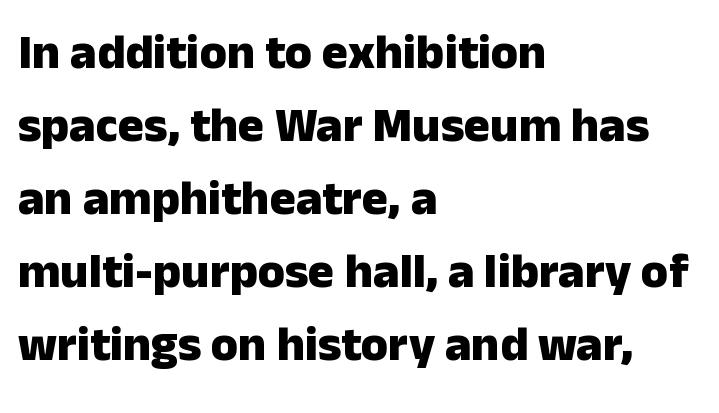
{"serif": "no", "italic": "no", "bold": "yes", "weight": "heavy", "width": "normal", "stroke_contrast": "low", "x_height": "medium", "monospaced": "no", "underline": "no", "align": "left", "line_spacing": "normal", "line_spacing_ratio": 1.49, "letter_spacing": "normal", "letter_spacing_em": 0.0, "glyph_px": 49}
